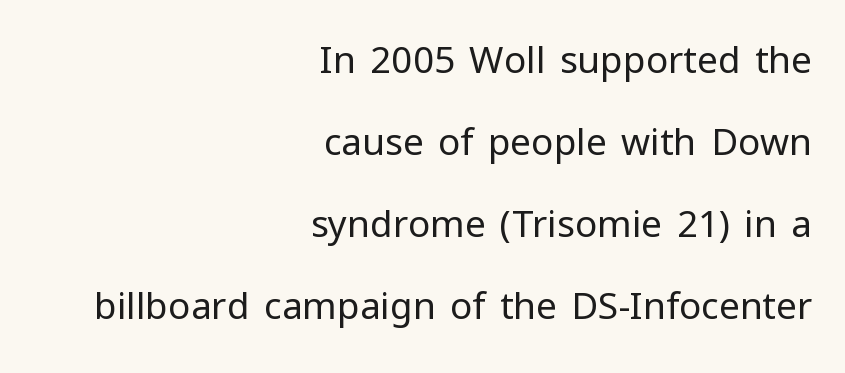
The image shows 37 px regular-weight sans-serif type, upright; set right-aligned, loose line spacing (2.22x), normal letter spacing, not underlined; low stroke contrast and a medium x-height.
